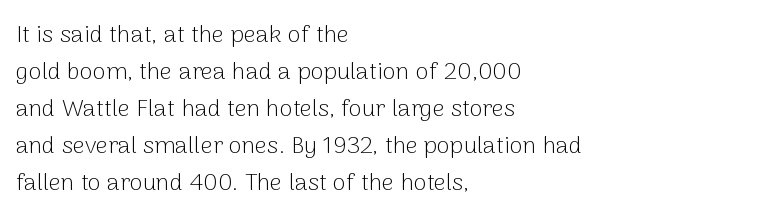
Vertical strokes here are truly vertical. Every row of glyphs begins at an identical x-position on the left. Between one letter and the next there's only the usual sliver of space. Only glyphs here, with clear space below each row.
